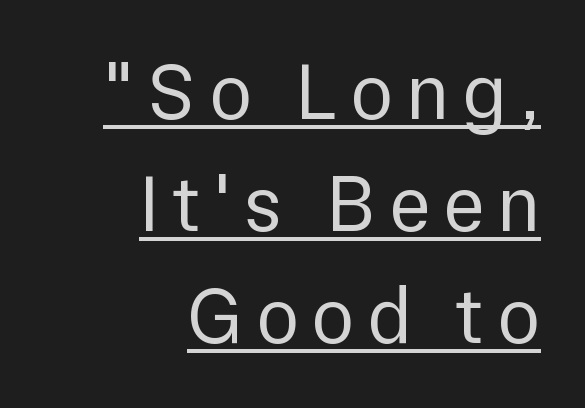
Q: Is the text bold? A: No.
Q: Is the text italic (slanted)? A: No, it is upright.
Q: Is the typeface a serif or a sans-serif typeface? A: Sans-serif.
Q: Is the text underlined? A: Yes.
Q: How is the paragraph aligned? A: Right-aligned.
Q: Is the spacing between lines tight, normal or loose? A: Normal.
Q: Width (condensed, normal, or wide)? A: Normal.
Q: Stroke contrast? A: Low.
Q: x-height? A: Medium.
Q: Monospaced? A: No.
